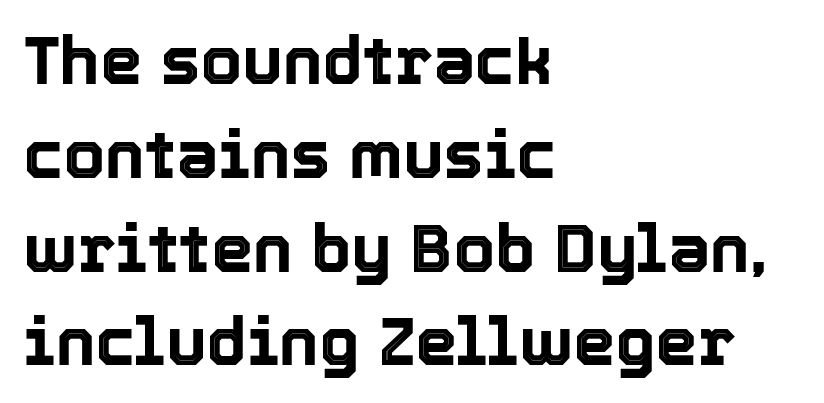
The image shows 67 px text type, upright; set left-aligned, normal line spacing (1.4x), normal letter spacing, not underlined; a medium x-height.
